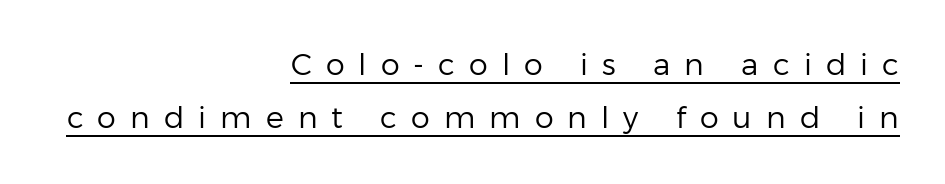
The image shows 30 px regular-weight sans-serif type, upright; set right-aligned, line spacing 1.76x, unusually wide letter spacing (+0.47 em), underlined; low stroke contrast and a medium x-height.
